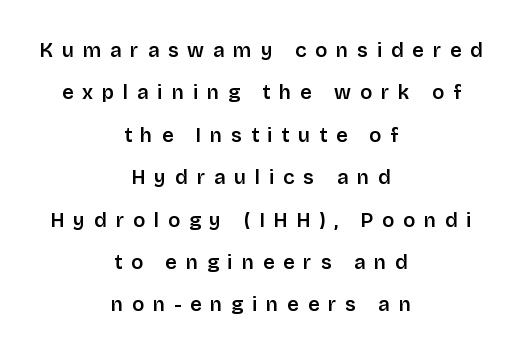
{"italic": "no", "bold": "semi", "underline": "no", "align": "center", "line_spacing": "loose", "line_spacing_ratio": 2.12, "letter_spacing": "wide", "letter_spacing_em": 0.44, "glyph_px": 20}
